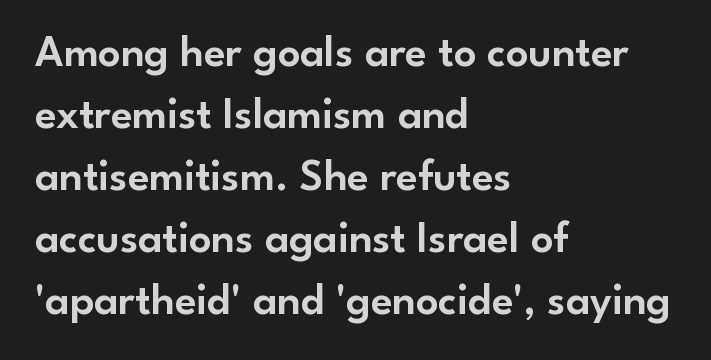
The image shows 44 px sans-serif type, upright; set left-aligned, normal line spacing (1.41x), normal letter spacing, not underlined; low stroke contrast and a small x-height.
